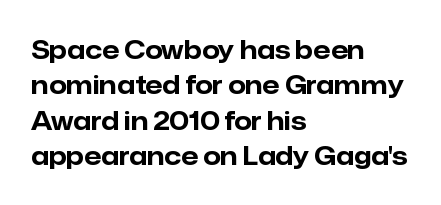
Q: Is the text bold? A: Yes.
Q: Is the text italic (slanted)? A: No, it is upright.
Q: Is the text underlined? A: No.
Q: How is the paragraph aligned? A: Left-aligned.
Q: Is the spacing between letters normal or unusually wide? A: Normal.
Q: Is the spacing between lines tight, normal or loose? A: Normal.
